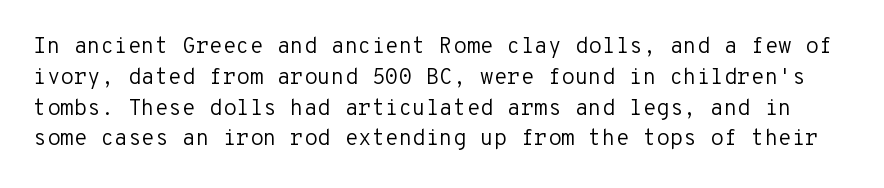
Q: Is the text bold? A: No.
Q: Is the text italic (slanted)? A: No, it is upright.
Q: Is the text underlined? A: No.
Q: Is the spacing between letters normal or unusually wide? A: Normal.
Q: Is the spacing between lines tight, normal or loose? A: Normal.
